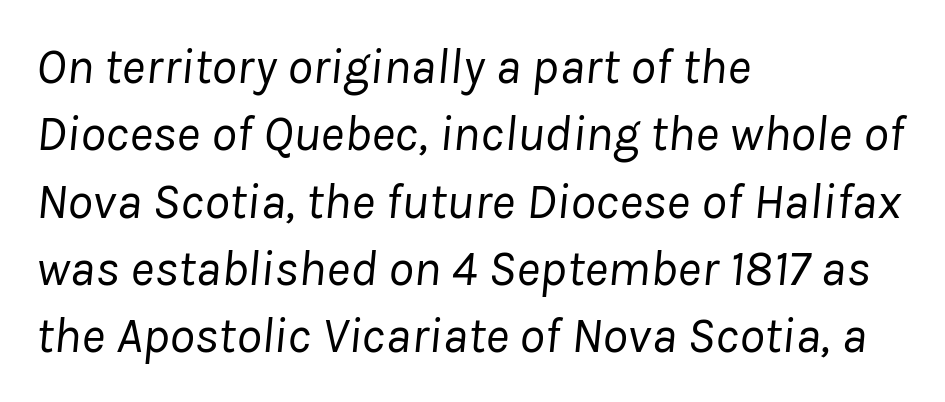
The image shows 51 px regular-weight type, italic (leaning right); set left-aligned, normal line spacing (1.32x), normal letter spacing, not underlined; low stroke contrast and a medium x-height.
